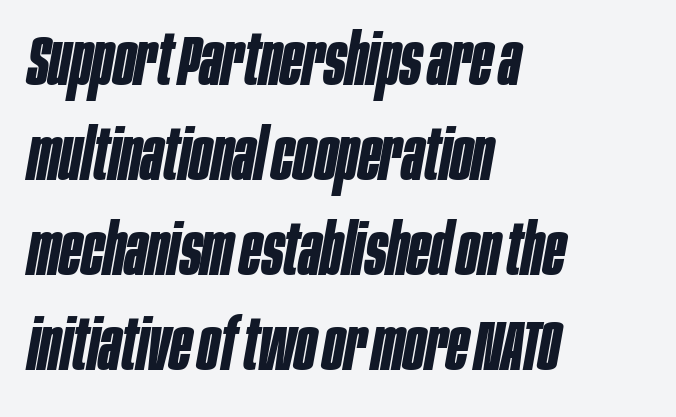
The image shows 71 px bold, condensed type, italic (leaning right); set left-aligned, normal line spacing (1.34x), normal letter spacing, not underlined; low stroke contrast and a large x-height.
